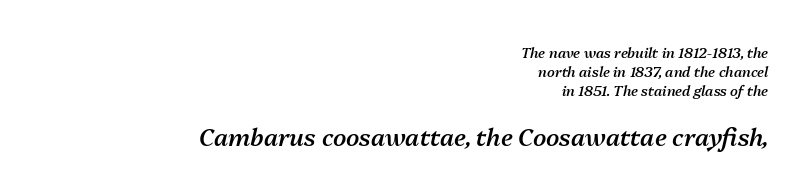
{"italic": "yes", "lean": "right", "slant_degrees": 13, "bold": "semi", "underline": "no", "align": "right", "line_spacing": "normal", "line_spacing_ratio": 1.37, "letter_spacing": "normal", "letter_spacing_em": 0.0, "larger_block": "second", "size_ratio": 1.71, "glyph_px": 24}
